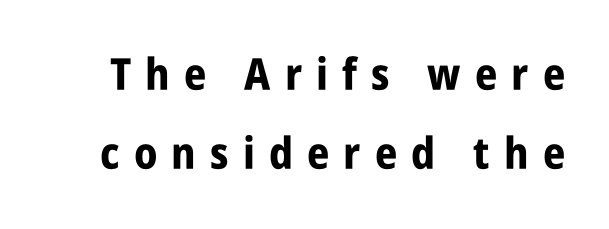
Q: Is the text bold? A: Yes.
Q: Is the text italic (slanted)? A: No, it is upright.
Q: Is the typeface a serif or a sans-serif typeface? A: Sans-serif.
Q: Is the text underlined? A: No.
Q: Is the spacing between letters normal or unusually wide? A: Unusually wide.
Q: Width (condensed, normal, or wide)? A: Condensed.
Q: Stroke contrast? A: Low.
Q: x-height? A: Large.
Q: Monospaced? A: No.
